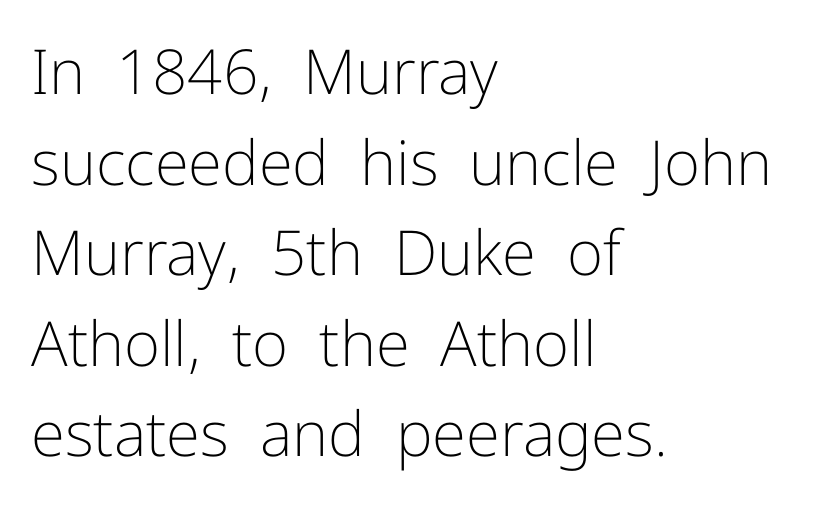
The image shows 62 px light sans-serif type, upright; set left-aligned, normal line spacing (1.46x), normal letter spacing, not underlined; low stroke contrast and a medium x-height.
